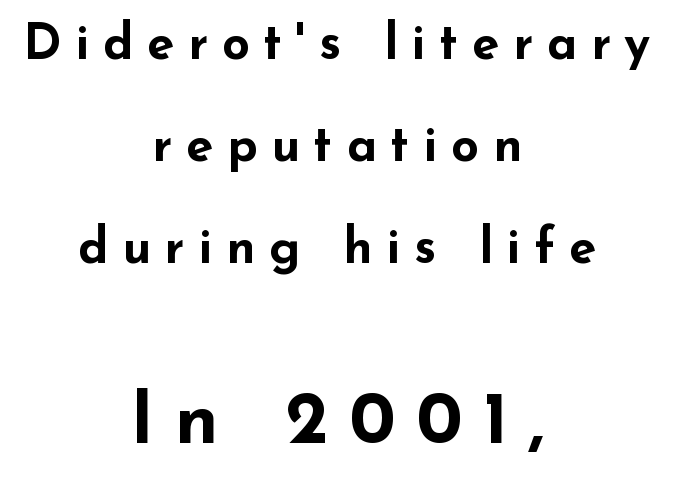
Where is the straight margin? There isn't one; the lines are centered. Characters remain perfectly vertical along every line. Letter spacing: wide. Character widths vary here, with narrow letters taking less room than wide ones. The typesetting leans heavy: a genuine bold. The block sitting lower on the canvas is the one with enlarged characters.
